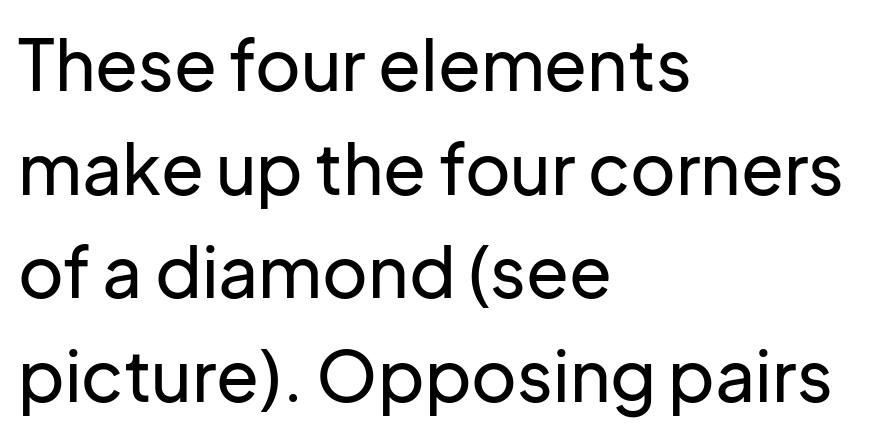
{"serif": "no", "italic": "no", "width": "normal", "stroke_contrast": "low", "x_height": "medium", "monospaced": "no", "underline": "no", "align": "left", "line_spacing": "normal", "line_spacing_ratio": 1.48, "letter_spacing": "normal", "letter_spacing_em": 0.0, "glyph_px": 70}
